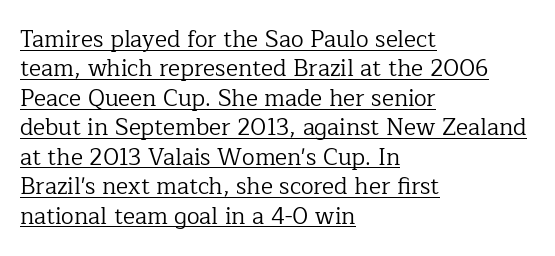
Q: Is the text bold? A: No.
Q: Is the text italic (slanted)? A: No, it is upright.
Q: Is the text underlined? A: Yes.
Q: How is the paragraph aligned? A: Left-aligned.
Q: Is the spacing between letters normal or unusually wide? A: Normal.
Q: Is the spacing between lines tight, normal or loose? A: Normal.
